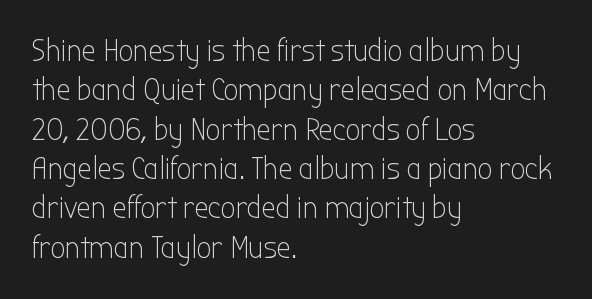
The face used here is rendered with its standard letterfit. The letters stand upright; this is a roman face. Only glyphs here, with clear space below each row. The cut favours lightness, reaching ordinary text weight at its darkest.
